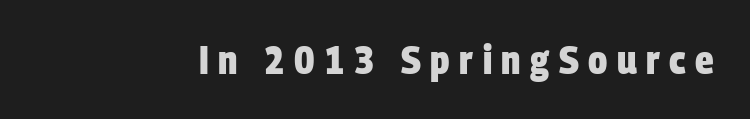
Tracking value appears strongly positive — letters spread wide. Check the space under the baseline: it is left empty. Weight check: bold — yes, fully. The passage shown is typed in a proportional face where columns would drift.
